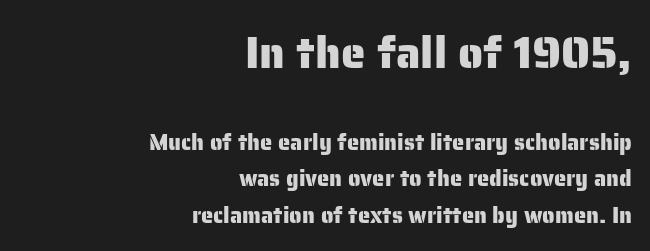
Bare-footed words on every line. The earlier block is typeset at a bigger size than the later block. Short note: letters normally spaced. Note the varied advance widths — an 'i' is clearly narrower than an 'm'.
